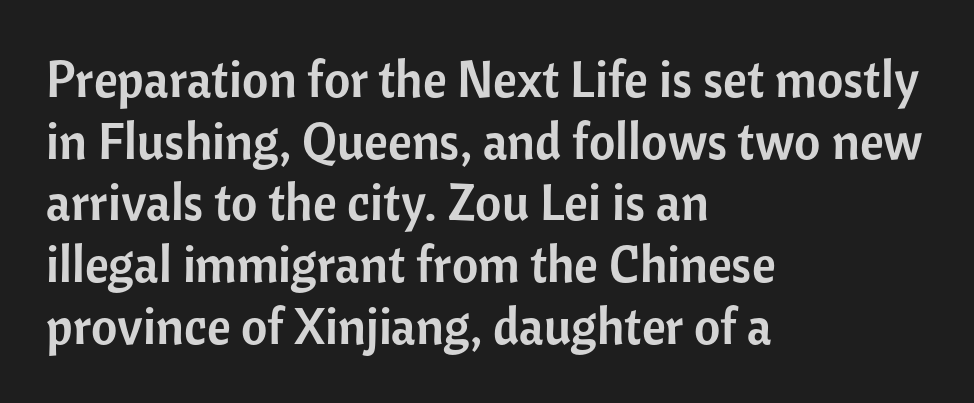
Q: Is the text italic (slanted)? A: No, it is upright.
Q: Is the typeface a serif or a sans-serif typeface? A: Sans-serif.
Q: Is the text underlined? A: No.
Q: How is the paragraph aligned? A: Left-aligned.
Q: Is the spacing between letters normal or unusually wide? A: Normal.
Q: Width (condensed, normal, or wide)? A: Normal.
Q: Stroke contrast? A: Low.
Q: x-height? A: Medium.
Q: Monospaced? A: No.
